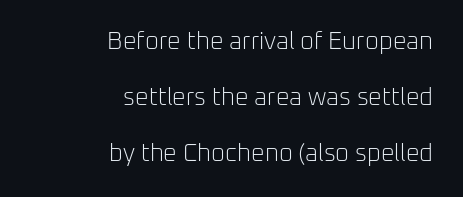
The image shows 24 px text type, upright; set right-aligned, loose line spacing (2.33x), normal letter spacing, not underlined.
